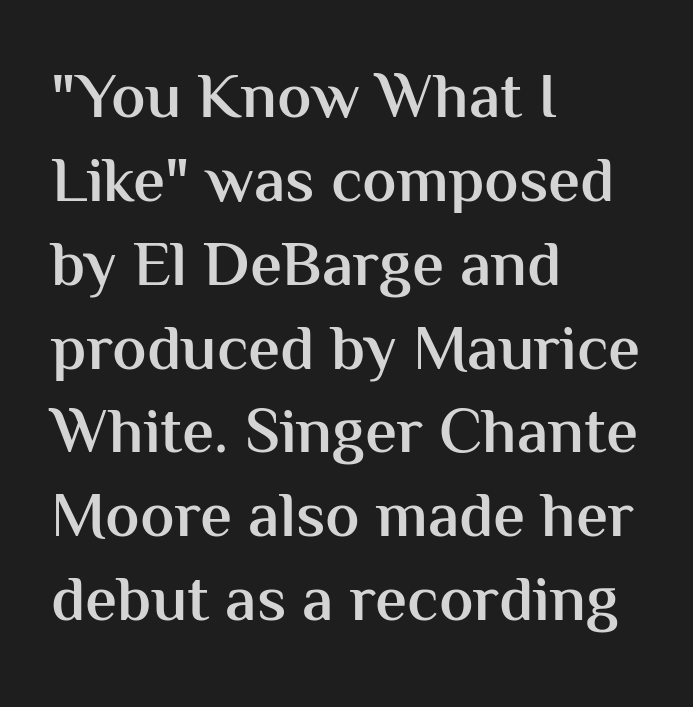
This rendering leaves character spacing at its baseline value. The rag falls on the right side of this text block. The rendering uses natural spacing where letterforms have individual widths. When letters stand straight like this, we call the style roman or upright. Unlike a traditional serif, this face leaves its strokes unadorned. Underlining? Definitely not there.
